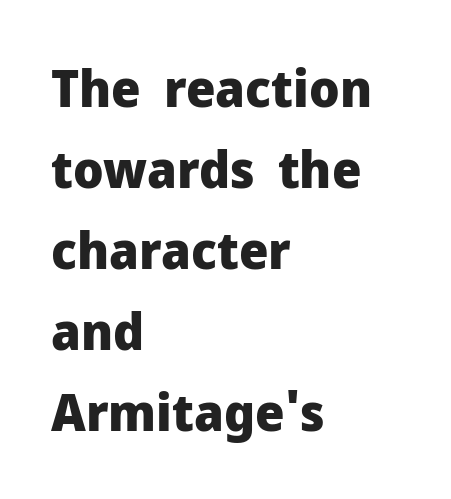
The image shows 52 px heavy sans-serif type, upright; set left-aligned, normal line spacing (1.56x), normal letter spacing, not underlined; low stroke contrast and a medium x-height.
